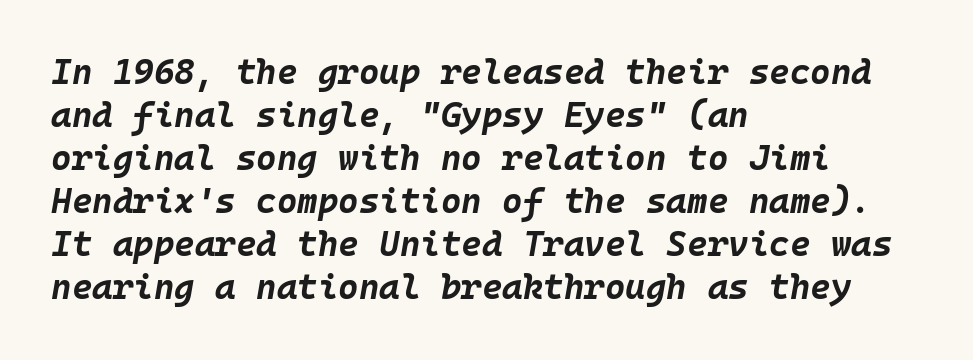
Left-aligned paragraph, ragged on the right. If you drew a line through each stem, it would be angled. The horizontal fit of the characters is conventional and even. The space beneath each line is pristine and unruled.
